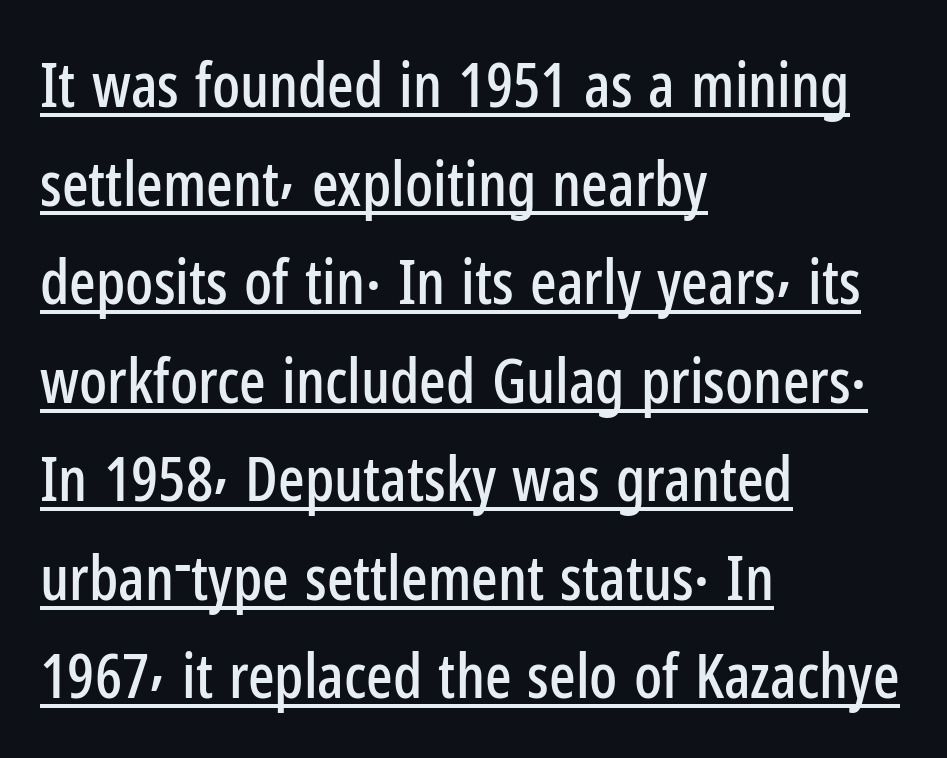
Think of a printed novel: that variable character pitch is what you see here. You can tell it's not italic because the verticals are truly vertical. Every word sits above its own underline. There is no visible air inserted between adjacent glyphs. Whoever set this chose a conventional vertical rhythm.
